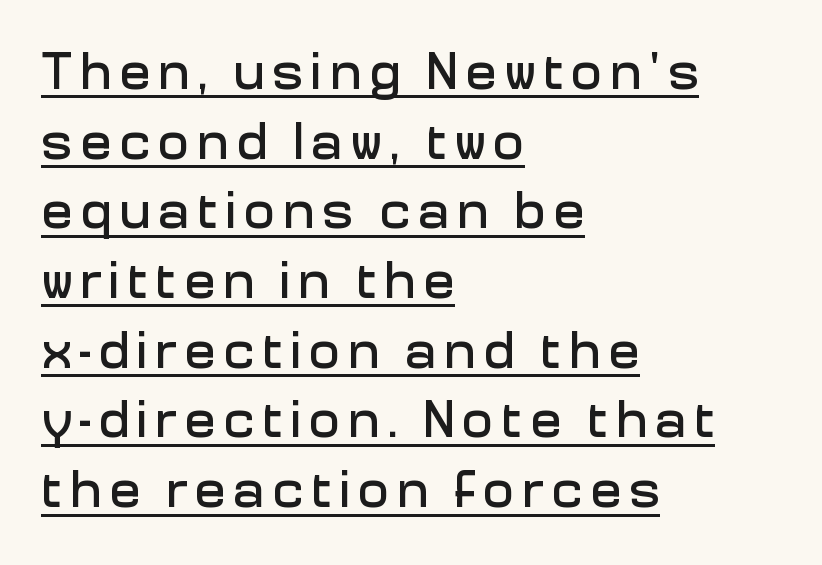
This sample uses a sans-serif face. These lines sit exactly where default settings would place them. No italicization has been applied; the sample stays upright. Left-aligned paragraph, ragged on the right. The typesetter has applied underlining to the passage shown. The face used here is proportionally spaced, like ordinary book or web type.
